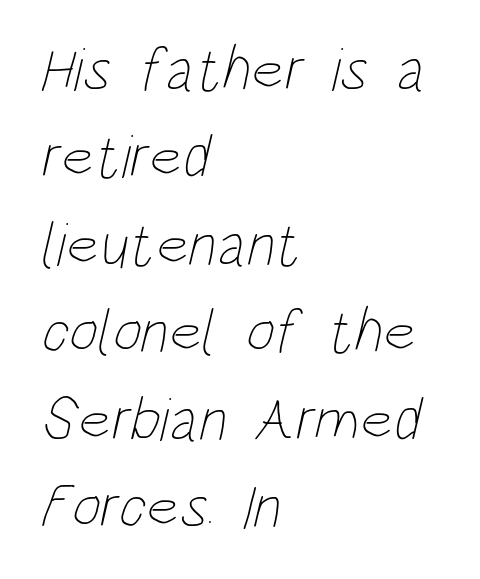
{"bold": "no", "weight": "thin", "width": "condensed", "stroke_contrast": "low", "x_height": "large", "monospaced": "no", "underline": "no", "align": "left", "line_spacing": "normal", "line_spacing_ratio": 1.41, "letter_spacing": "normal", "letter_spacing_em": 0.0, "glyph_px": 62}
